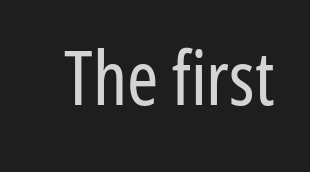
Plain, unruled lines of type. Here the designer chose a conventional face with non-uniform glyph widths. A typesetter would label this face a sans. Style check: upright. Here the glyphs are tracked normally, forming tight word shapes.
